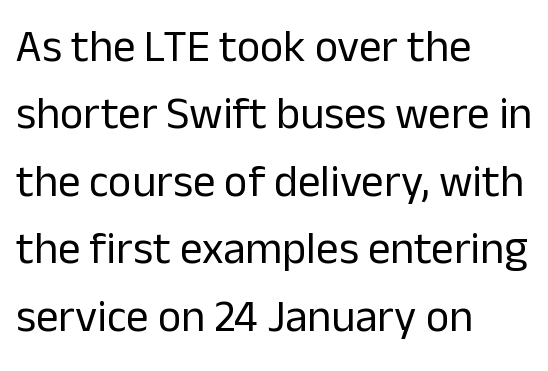
Q: Is the text bold? A: No.
Q: Is the text italic (slanted)? A: No, it is upright.
Q: Is the typeface a serif or a sans-serif typeface? A: Sans-serif.
Q: Is the text underlined? A: No.
Q: How is the paragraph aligned? A: Left-aligned.
Q: Is the spacing between letters normal or unusually wide? A: Normal.
Q: Is the spacing between lines tight, normal or loose? A: Normal.
Q: Width (condensed, normal, or wide)? A: Normal.
Q: Stroke contrast? A: Low.
Q: x-height? A: Medium.
Q: Monospaced? A: No.
